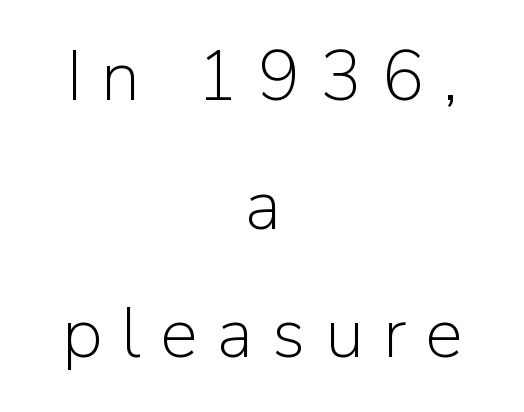
Q: Is the text bold? A: No.
Q: Is the text italic (slanted)? A: No, it is upright.
Q: Is the typeface a serif or a sans-serif typeface? A: Sans-serif.
Q: Is the text underlined? A: No.
Q: How is the paragraph aligned? A: Centered.
Q: Is the spacing between letters normal or unusually wide? A: Unusually wide.
Q: Width (condensed, normal, or wide)? A: Normal.
Q: Stroke contrast? A: Low.
Q: x-height? A: Medium.
Q: Monospaced? A: No.
